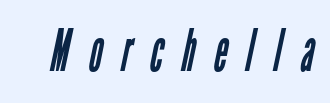
The image shows 58 px regular-weight, condensed sans-serif type; set unusually wide letter spacing (+0.33 em), not underlined; low stroke contrast and a medium x-height.
